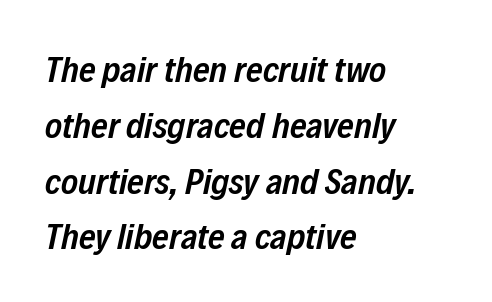
Stems and bowls a touch heavier than normal — semibold. This sample has the flowing, uneven cadence of proportional lettering. The zone under the glyphs is completely vacant. Tracking here is standard; glyphs follow each other at the usual distance. Quick note: interline space is typical.
